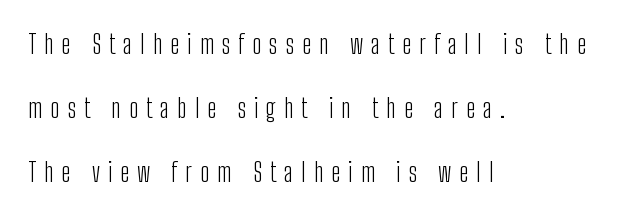
{"italic": "no", "bold": "no", "underline": "no", "align": "left", "line_spacing": "loose", "line_spacing_ratio": 2.47, "letter_spacing": "wide", "letter_spacing_em": 0.31, "glyph_px": 26}
